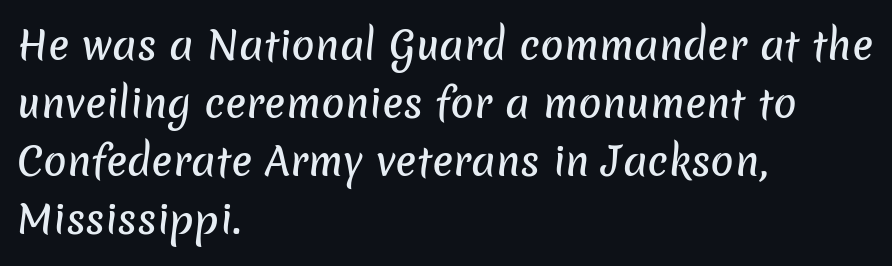
The image shows 39 px sans-serif type; set left-aligned, normal line spacing (1.49x), normal letter spacing, not underlined; low stroke contrast and a medium x-height.
